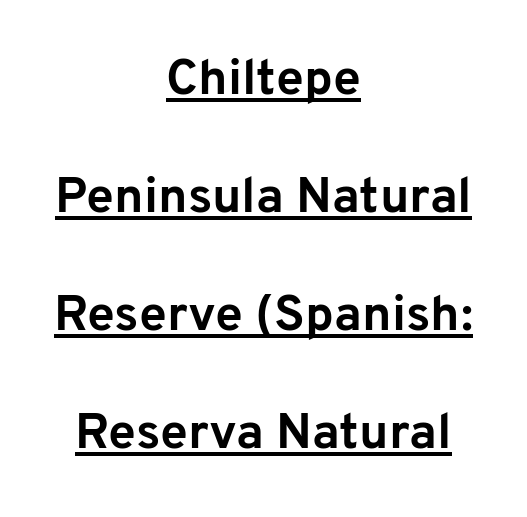
{"serif": "no", "italic": "no", "bold": "yes", "weight": "bold", "width": "normal", "stroke_contrast": "low", "x_height": "medium", "monospaced": "no", "underline": "yes", "align": "center", "line_spacing": "loose", "line_spacing_ratio": 2.36, "letter_spacing": "normal", "letter_spacing_em": 0.0, "glyph_px": 50}
